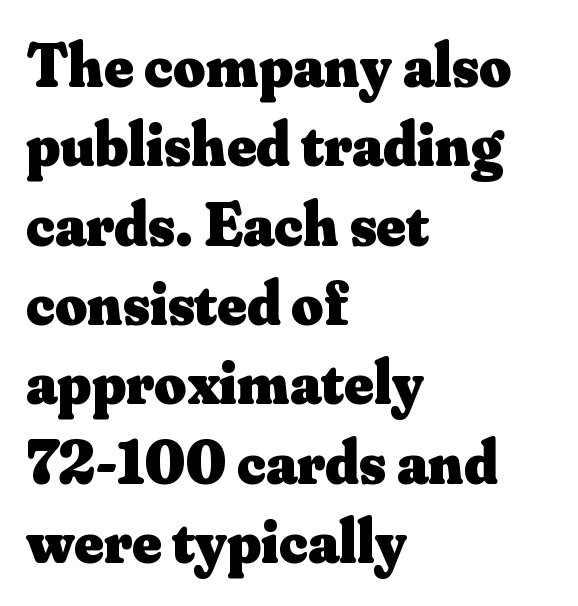
Each new line begins a customary step beneath the previous one. Is the type bold? Yes — the strokes are clearly thick and heavy. Check where the strokes stop: tiny serifs finish them off. Varying glyph widths throughout — classic text-font behaviour. Bare-footed words on every line. Here the glyphs are tracked normally, forming tight word shapes.
